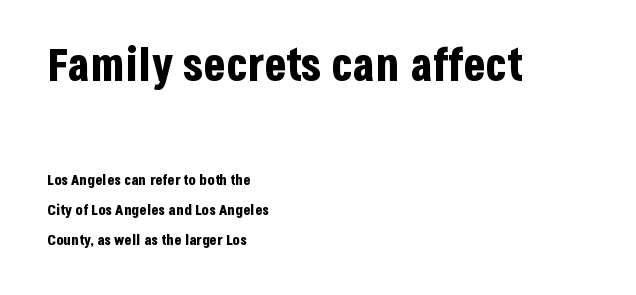
{"serif": "no", "italic": "no", "bold": "yes", "weight": "bold", "width": "condensed", "stroke_contrast": "low", "x_height": "large", "monospaced": "no", "underline": "no", "align": "left", "line_spacing": "loose", "line_spacing_ratio": 1.97, "letter_spacing": "normal", "letter_spacing_em": 0.0, "larger_block": "first", "size_ratio": 3.07, "glyph_px": 46}
